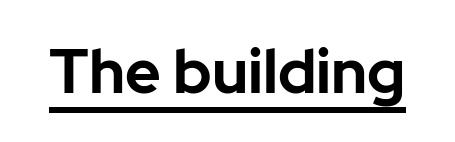
{"serif": "no", "italic": "no", "bold": "yes", "weight": "bold", "width": "normal", "stroke_contrast": "low", "x_height": "medium", "monospaced": "no", "underline": "yes", "letter_spacing": "normal", "letter_spacing_em": 0.0, "glyph_px": 61}
